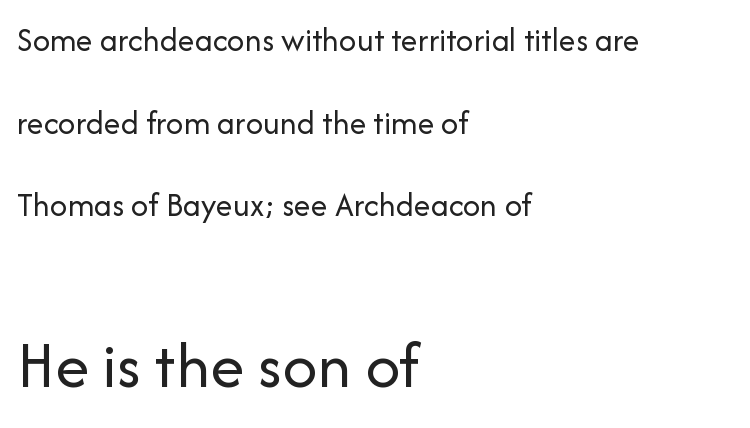
Does extra space separate the letters? No, they use regular spacing. Is there any slant? The stems are plumb. Stems and bowls with no extra thickness — not bold. Is this a fixed-width face? No — the glyphs have proportional, varying widths. Notice how the passage keeps a crisp vertical edge on the left only. Check the space under the baseline: it is left empty.
